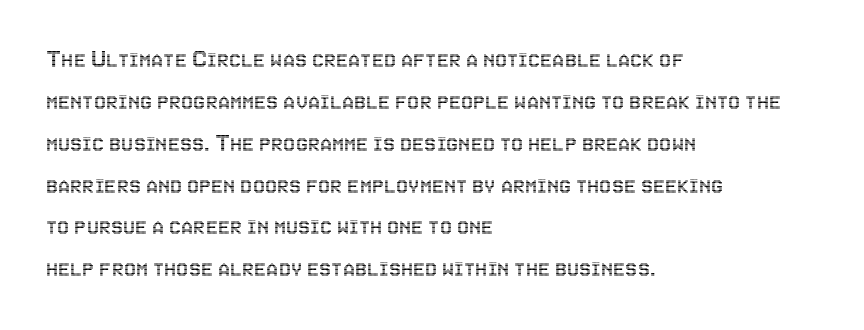
The image shows 27 px text type, upright; set left-aligned, normal line spacing (1.55x), normal letter spacing, not underlined.
